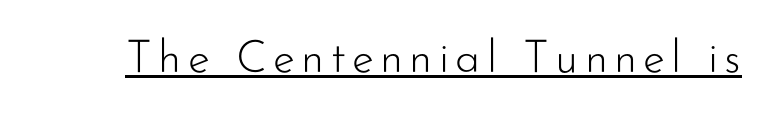
{"serif": "no", "italic": "no", "bold": "no", "weight": "light", "width": "normal", "stroke_contrast": "low", "x_height": "small", "monospaced": "no", "underline": "yes", "glyph_px": 45}
